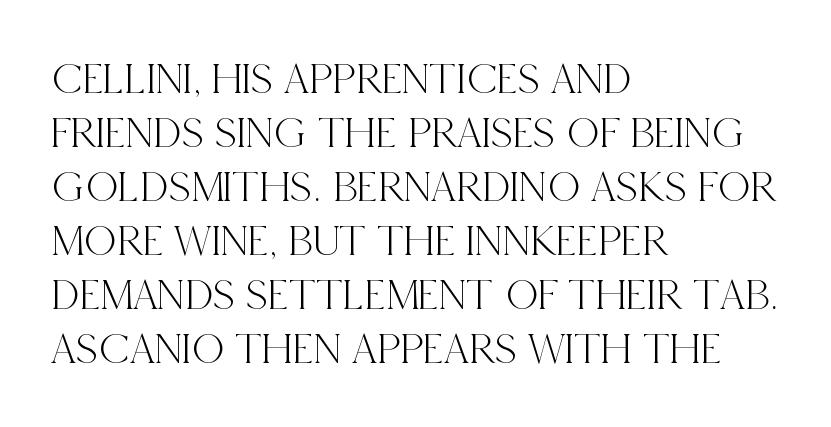
{"serif": "yes", "italic": "no", "width": "condensed", "x_height": "large", "monospaced": "no", "underline": "no", "align": "left", "line_spacing_ratio": 1.2, "letter_spacing": "normal", "letter_spacing_em": 0.0, "glyph_px": 45}
